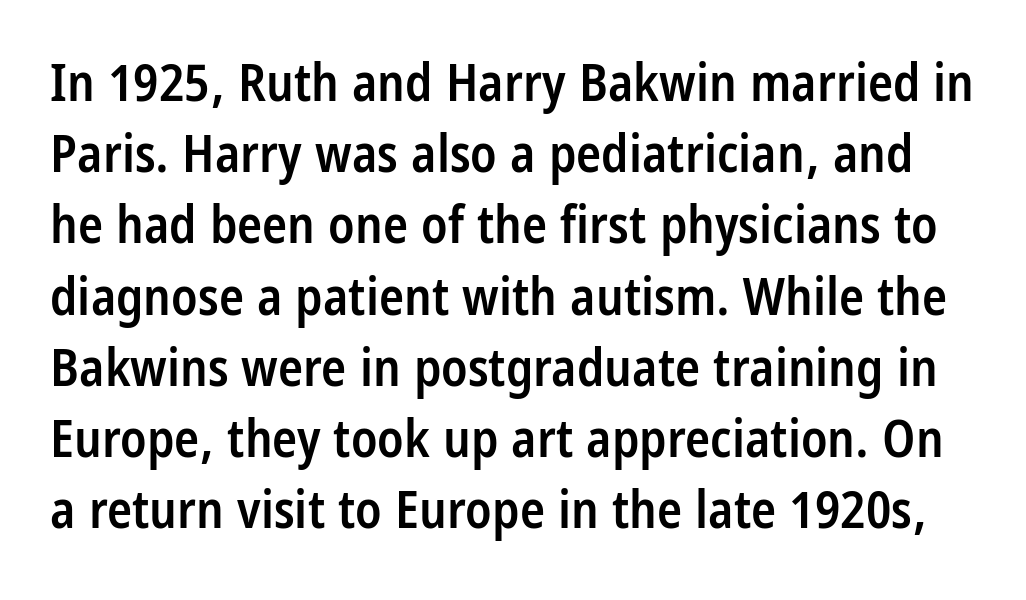
{"serif": "no", "italic": "no", "bold": "semi", "weight": "semibold", "width": "condensed", "stroke_contrast": "low", "x_height": "large", "monospaced": "no", "underline": "no", "line_spacing": "normal", "line_spacing_ratio": 1.37, "letter_spacing": "normal", "letter_spacing_em": 0.0, "glyph_px": 52}
